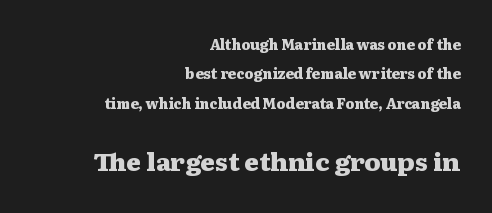
The lettering holds an erect, upright posture throughout. The space directly below the letters is spotless. If you measured baseline to baseline, you'd find a long distance. The lines are quadded right. Chunky letters — that's bold for sure.
